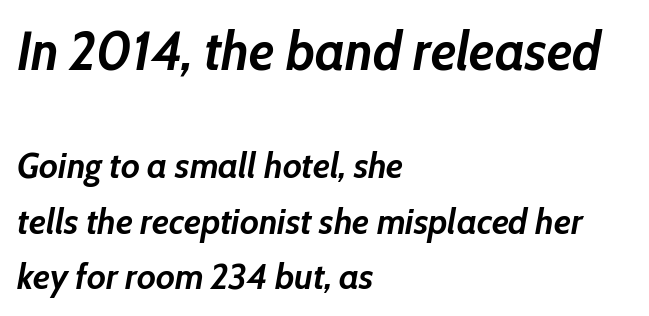
{"italic": "yes", "lean": "right", "slant_degrees": 10, "bold": "yes", "weight": "semibold", "width": "normal", "stroke_contrast": "low", "x_height": "medium", "monospaced": "no", "underline": "no", "align": "left", "line_spacing": "normal", "line_spacing_ratio": 1.54, "letter_spacing": "normal", "letter_spacing_em": 0.0, "larger_block": "first", "size_ratio": 1.5, "glyph_px": 54}
